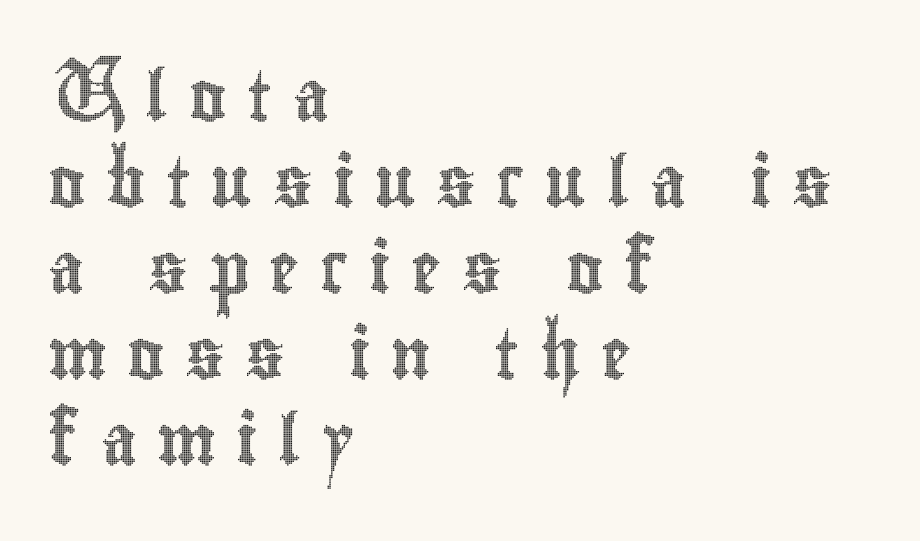
Glance below the letters and you will spot only blank space. These lines have a slow, spaced-out rhythm from letter to letter. The face used here is proportionally spaced, like ordinary book or web type. Notice how the stems are strictly vertical — no italics here. Horizontal alignment here is leftward, the default for most running prose.
